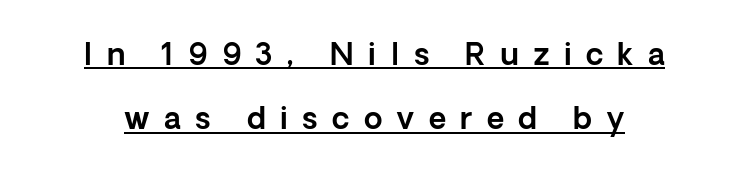
The image shows 30 px sans-serif type, upright; set loose line spacing (2.14x), unusually wide letter spacing (+0.48 em), underlined; a medium x-height.
